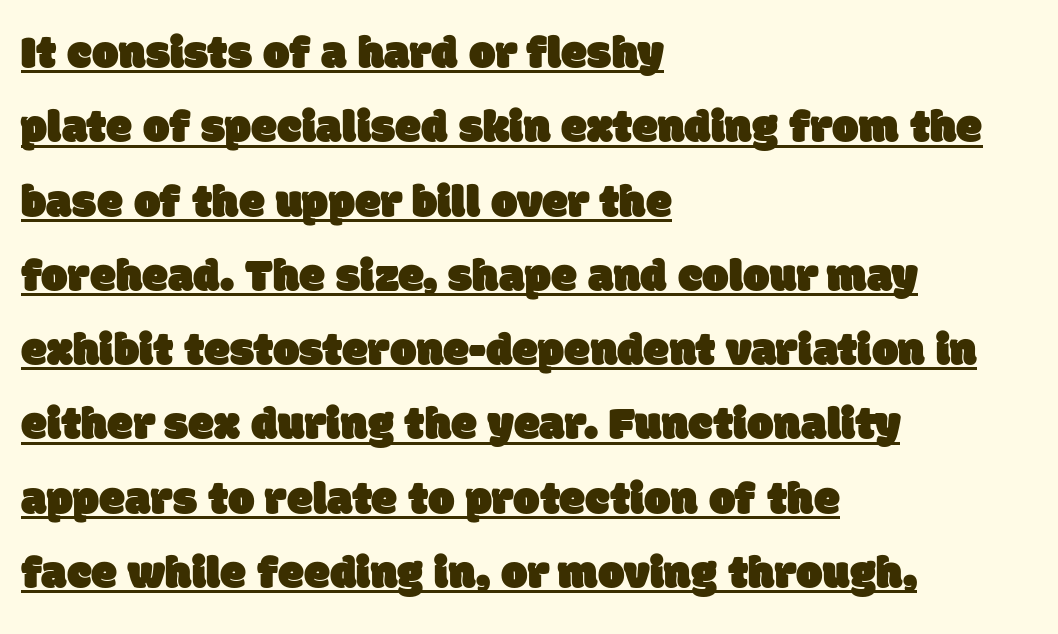
{"serif": "no", "width": "normal", "stroke_contrast": "low", "x_height": "large", "monospaced": "no", "underline": "yes", "align": "left", "line_spacing": "normal", "line_spacing_ratio": 1.58, "letter_spacing": "normal", "letter_spacing_em": 0.0, "glyph_px": 47}
